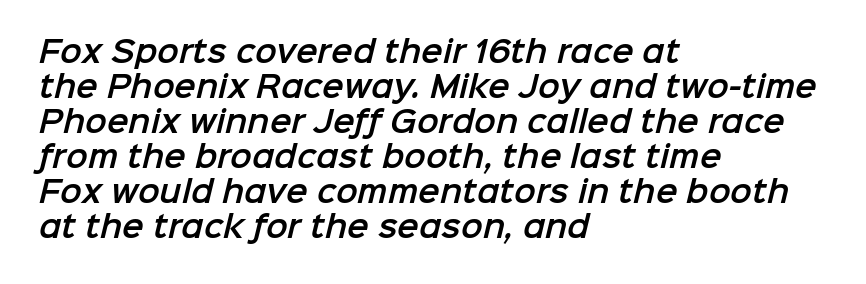
Q: Is the typeface a serif or a sans-serif typeface? A: Sans-serif.
Q: Is the text underlined? A: No.
Q: How is the paragraph aligned? A: Left-aligned.
Q: Is the spacing between letters normal or unusually wide? A: Normal.
Q: Width (condensed, normal, or wide)? A: Normal.
Q: Stroke contrast? A: Low.
Q: x-height? A: Medium.
Q: Monospaced? A: No.
